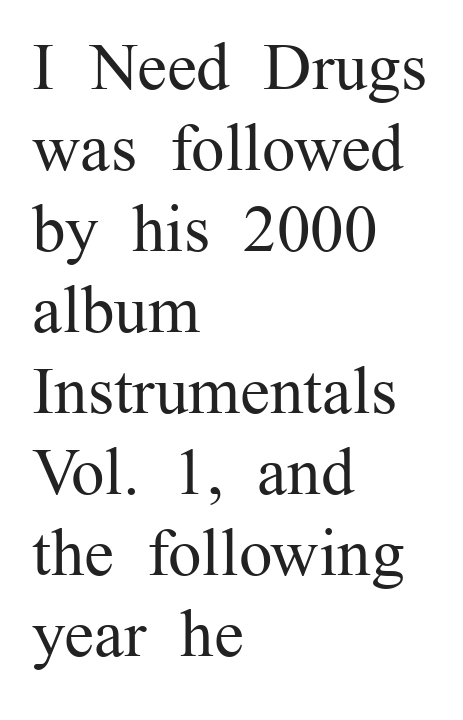
Q: Is the text bold? A: No.
Q: Is the text italic (slanted)? A: No, it is upright.
Q: Is the typeface a serif or a sans-serif typeface? A: Serif.
Q: Is the text underlined? A: No.
Q: How is the paragraph aligned? A: Left-aligned.
Q: Is the spacing between letters normal or unusually wide? A: Normal.
Q: Width (condensed, normal, or wide)? A: Normal.
Q: Stroke contrast? A: Medium.
Q: x-height? A: Medium.
Q: Monospaced? A: No.
